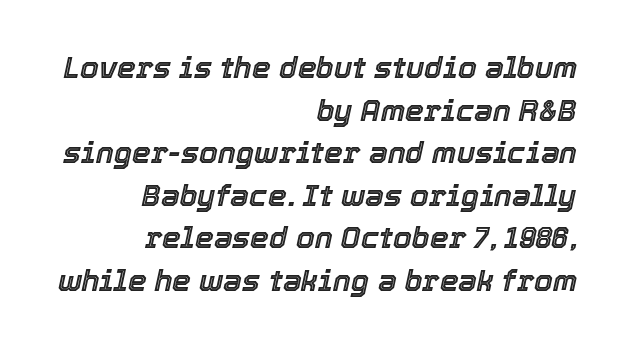
{"italic": "yes", "lean": "right", "slant_degrees": 12, "width": "normal", "x_height": "medium", "monospaced": "no", "underline": "no", "align": "right", "line_spacing": "normal", "line_spacing_ratio": 1.42, "letter_spacing": "normal", "letter_spacing_em": 0.0, "glyph_px": 30}
